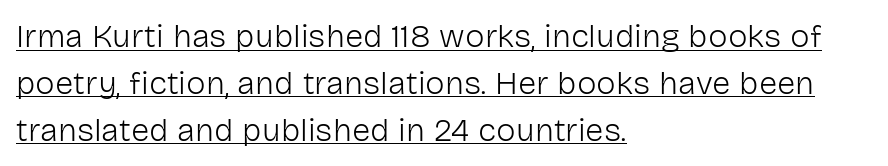
The image shows 33 px light sans-serif type, upright; set left-aligned, normal line spacing (1.42x), normal letter spacing, underlined; low stroke contrast and a medium x-height.
